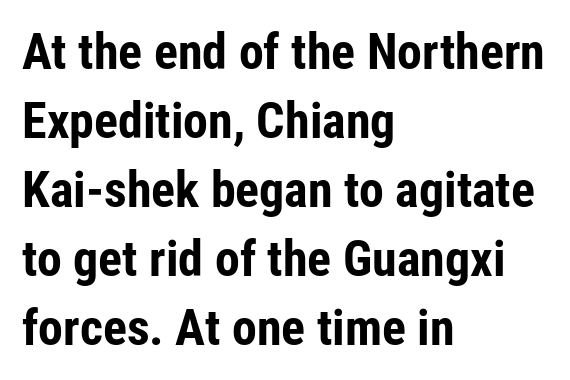
{"serif": "no", "italic": "no", "bold": "yes", "weight": "bold", "width": "condensed", "stroke_contrast": "low", "x_height": "medium", "monospaced": "no", "underline": "no", "align": "left", "line_spacing": "normal", "line_spacing_ratio": 1.38, "letter_spacing": "normal", "letter_spacing_em": 0.0, "glyph_px": 50}
